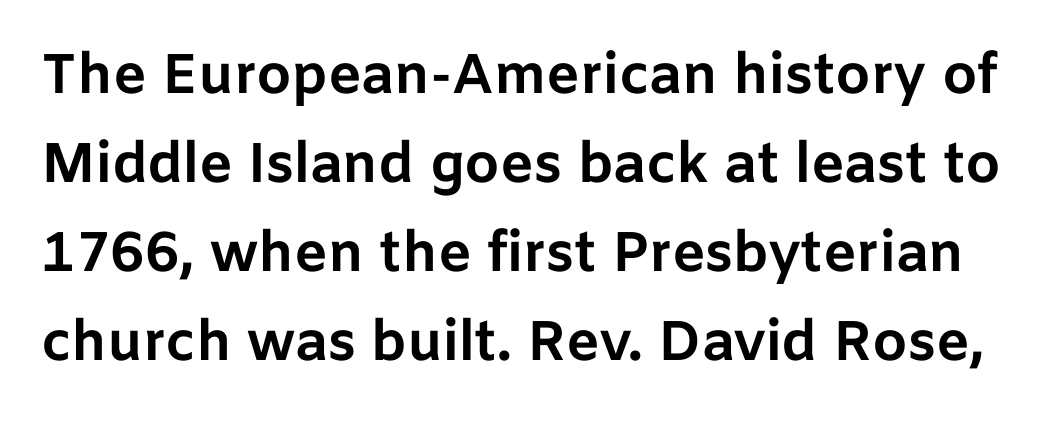
Q: Is the text bold? A: Yes.
Q: Is the text italic (slanted)? A: No, it is upright.
Q: Is the typeface a serif or a sans-serif typeface? A: Sans-serif.
Q: Is the text underlined? A: No.
Q: Is the spacing between letters normal or unusually wide? A: Normal.
Q: Is the spacing between lines tight, normal or loose? A: Normal.
Q: Width (condensed, normal, or wide)? A: Normal.
Q: Stroke contrast? A: Low.
Q: x-height? A: Medium.
Q: Monospaced? A: No.
